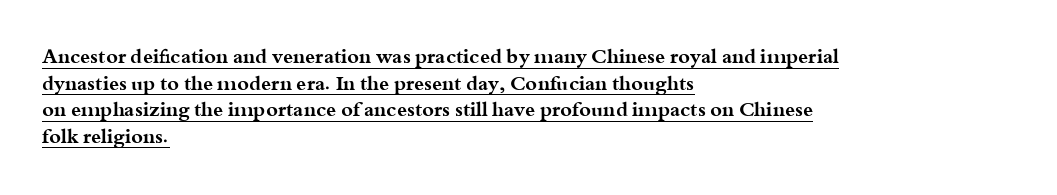
The image shows 20 px bold type, upright; set left-aligned, normal line spacing (1.33x), normal letter spacing, underlined.
